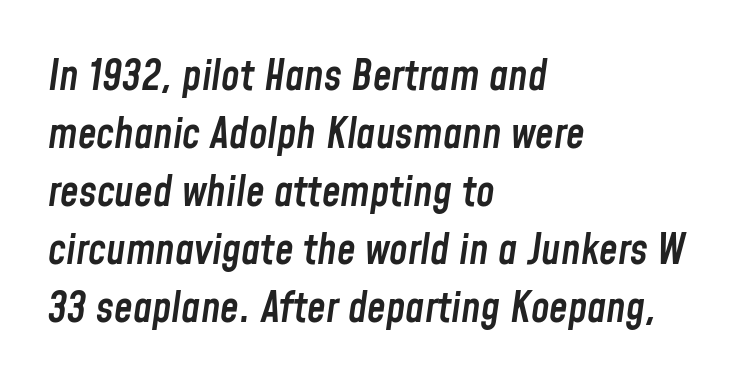
{"italic": "yes", "lean": "right", "slant_degrees": 8, "bold": "semi", "weight": "semibold", "width": "condensed", "stroke_contrast": "low", "x_height": "medium", "monospaced": "no", "underline": "no", "align": "left", "line_spacing": "normal", "line_spacing_ratio": 1.38, "letter_spacing": "normal", "letter_spacing_em": 0.0, "glyph_px": 42}
